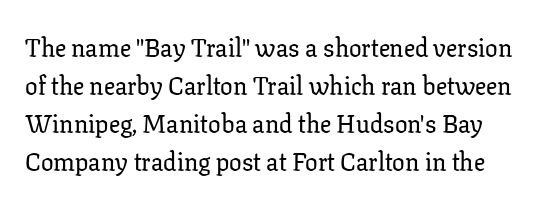
{"italic": "no", "underline": "no", "line_spacing": "normal", "line_spacing_ratio": 1.52, "letter_spacing": "normal", "letter_spacing_em": 0.0, "glyph_px": 25}
